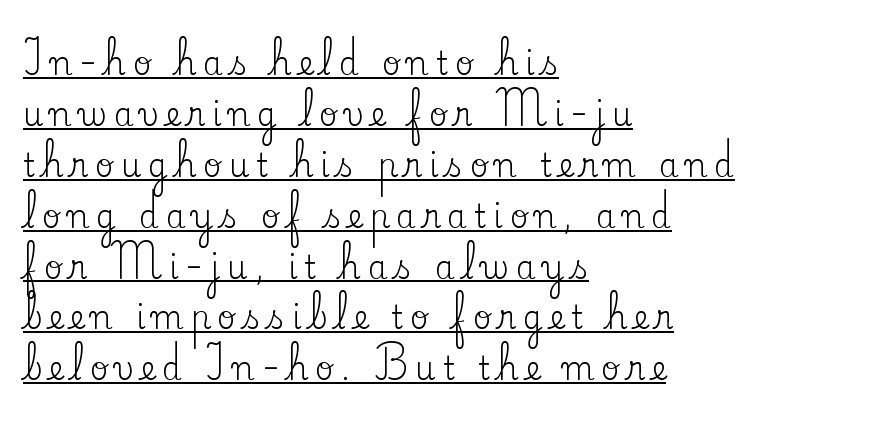
The image shows 32 px regular-weight type, upright; set left-aligned, normal line spacing (1.59x), unusually wide letter spacing (+0.21 em), underlined; low stroke contrast and a small x-height.
